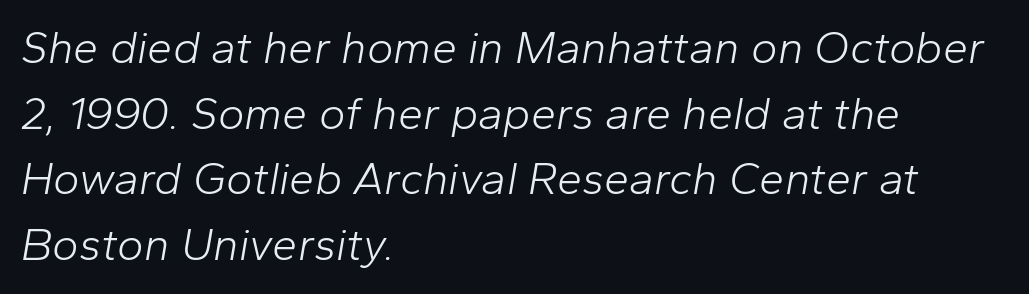
The image shows 45 px light type, italic (leaning right); set left-aligned, normal line spacing (1.46x), normal letter spacing, not underlined; low stroke contrast and a medium x-height.
